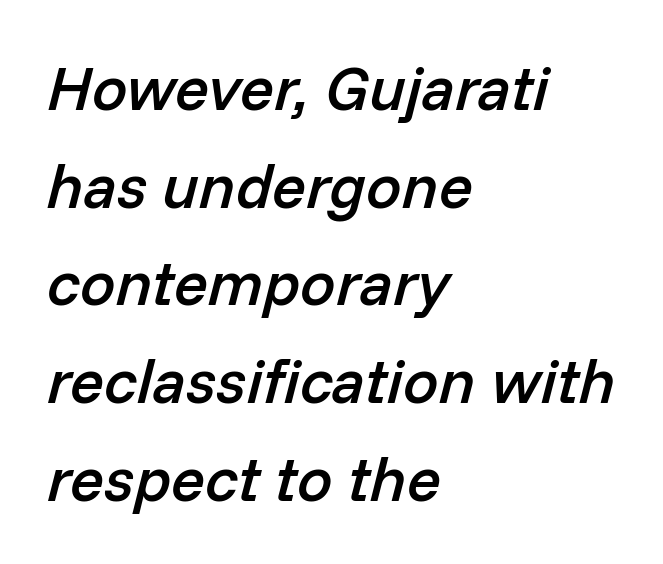
Q: Is the text bold? A: Semi-bold.
Q: Is the text italic (slanted)? A: Yes, it leans right by about 14 degrees.
Q: Is the text underlined? A: No.
Q: How is the paragraph aligned? A: Left-aligned.
Q: Is the spacing between letters normal or unusually wide? A: Normal.
Q: Is the spacing between lines tight, normal or loose? A: Normal.
Q: Width (condensed, normal, or wide)? A: Normal.
Q: Stroke contrast? A: Low.
Q: x-height? A: Medium.
Q: Monospaced? A: No.
